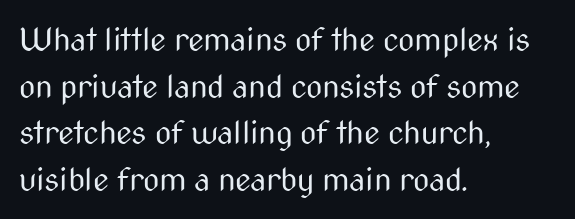
Q: Is the text bold? A: No.
Q: Is the text italic (slanted)? A: No, it is upright.
Q: Is the typeface a serif or a sans-serif typeface? A: Sans-serif.
Q: Is the text underlined? A: No.
Q: How is the paragraph aligned? A: Left-aligned.
Q: Is the spacing between letters normal or unusually wide? A: Normal.
Q: Is the spacing between lines tight, normal or loose? A: Normal.
Q: Width (condensed, normal, or wide)? A: Condensed.
Q: Stroke contrast? A: Medium.
Q: x-height? A: Medium.
Q: Monospaced? A: No.
